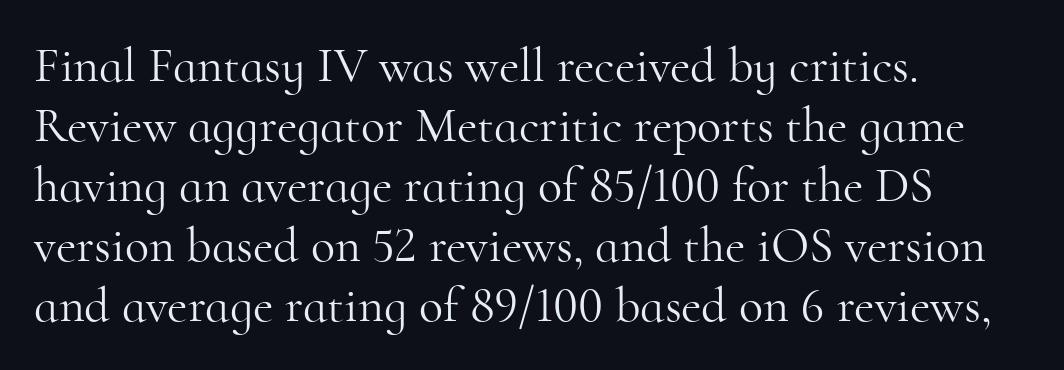
The image shows 50 px light serif type, upright; set left-aligned, line spacing 1.2x, normal letter spacing, not underlined; high stroke contrast and a small x-height.
